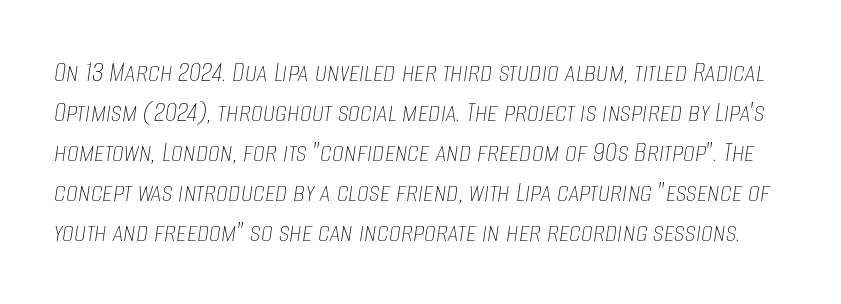
{"italic": "yes", "lean": "right", "slant_degrees": 8, "bold": "no", "weight": "thin", "width": "condensed", "stroke_contrast": "low", "x_height": "large", "monospaced": "no", "underline": "no", "line_spacing": "normal", "line_spacing_ratio": 1.33, "letter_spacing": "normal", "letter_spacing_em": 0.0, "glyph_px": 30}
